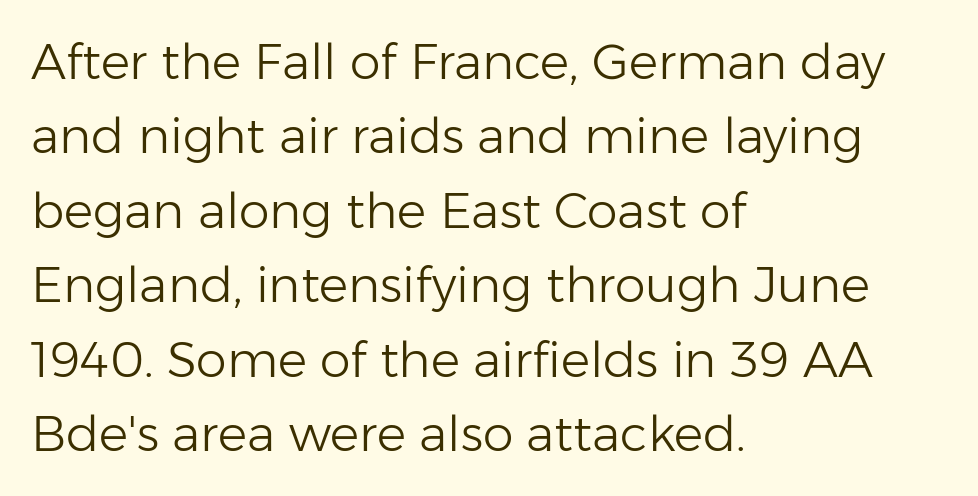
The image shows 49 px light sans-serif type, upright; set left-aligned, normal line spacing (1.52x), normal letter spacing, not underlined; low stroke contrast and a medium x-height.
